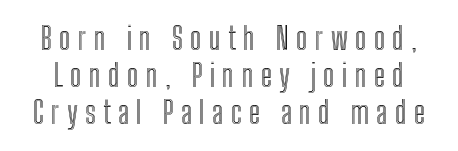
{"italic": "no", "width": "condensed", "x_height": "medium", "monospaced": "no", "underline": "no", "line_spacing_ratio": 1.2, "letter_spacing": "wide", "letter_spacing_em": 0.23, "glyph_px": 31}
